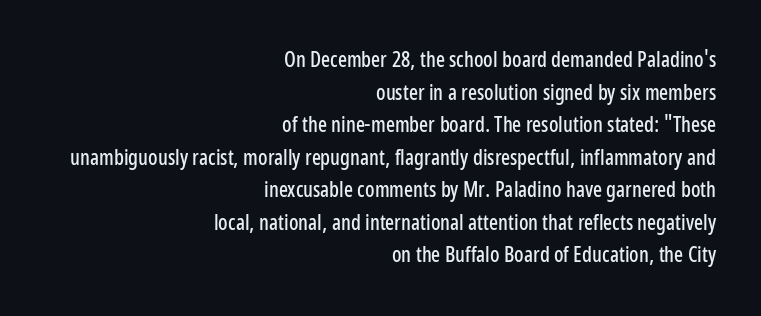
Q: Is the text italic (slanted)? A: No, it is upright.
Q: Is the text underlined? A: No.
Q: How is the paragraph aligned? A: Right-aligned.
Q: Is the spacing between letters normal or unusually wide? A: Normal.
Q: Is the spacing between lines tight, normal or loose? A: Normal.
